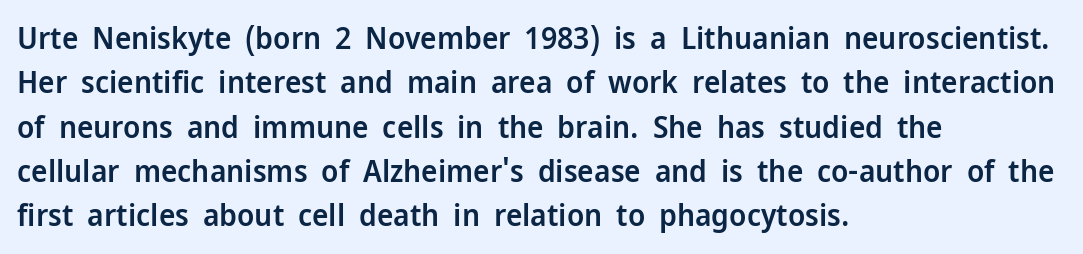
Q: Is the text bold? A: Semi-bold.
Q: Is the text italic (slanted)? A: No, it is upright.
Q: Is the typeface a serif or a sans-serif typeface? A: Sans-serif.
Q: Is the text underlined? A: No.
Q: How is the paragraph aligned? A: Left-aligned.
Q: Is the spacing between letters normal or unusually wide? A: Normal.
Q: Is the spacing between lines tight, normal or loose? A: Normal.
Q: Width (condensed, normal, or wide)? A: Normal.
Q: Stroke contrast? A: Low.
Q: x-height? A: Medium.
Q: Monospaced? A: No.
